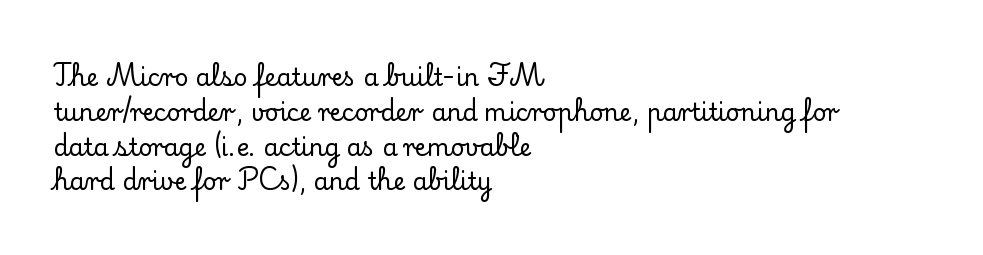
{"italic": "no", "underline": "no", "align": "left", "line_spacing": "normal", "line_spacing_ratio": 1.45, "letter_spacing": "normal", "letter_spacing_em": 0.0, "glyph_px": 24}
